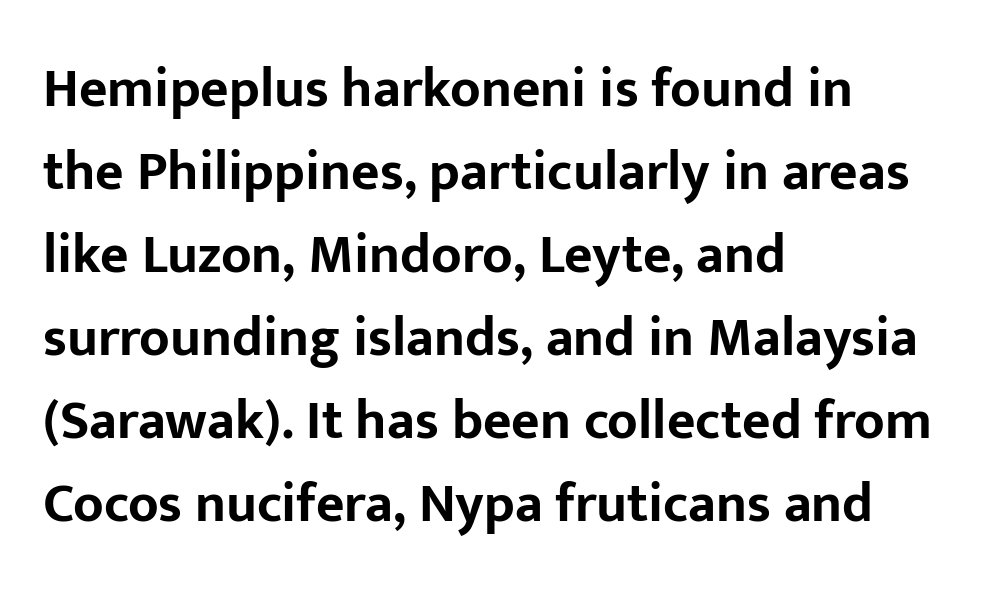
Q: Is the text bold? A: Yes.
Q: Is the text italic (slanted)? A: No, it is upright.
Q: Is the typeface a serif or a sans-serif typeface? A: Sans-serif.
Q: Is the text underlined? A: No.
Q: How is the paragraph aligned? A: Left-aligned.
Q: Is the spacing between letters normal or unusually wide? A: Normal.
Q: Is the spacing between lines tight, normal or loose? A: Normal.
Q: Width (condensed, normal, or wide)? A: Normal.
Q: Stroke contrast? A: Low.
Q: x-height? A: Medium.
Q: Monospaced? A: No.
